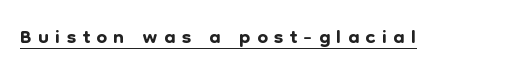
Regarding serifs, this sample does without them. The sample's only ornament is a line tracing under the words. Is this a fixed-width face? No — the glyphs have proportional, varying widths. The line texture is sparse and dotted thanks to wide tracking.
